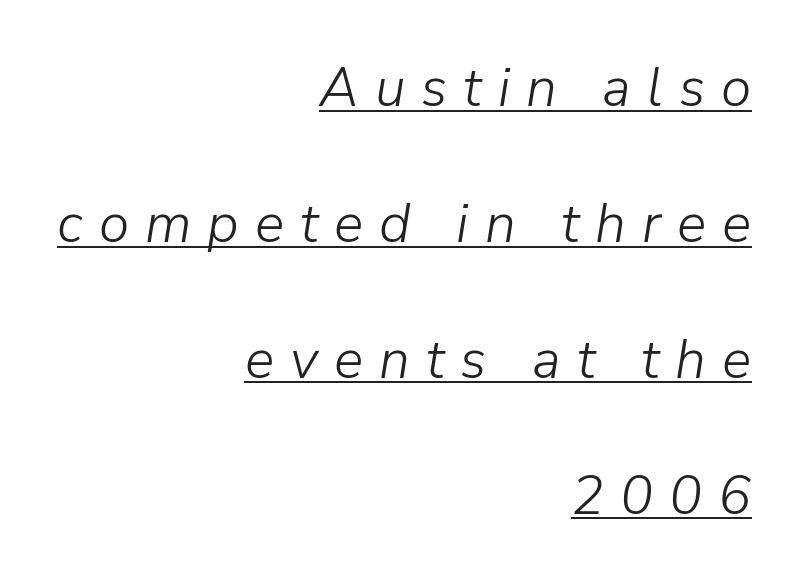
{"italic": "yes", "lean": "right", "slant_degrees": 9, "bold": "no", "weight": "light", "width": "normal", "stroke_contrast": "low", "x_height": "medium", "monospaced": "no", "underline": "yes", "align": "right", "line_spacing": "loose", "line_spacing_ratio": 2.47, "letter_spacing": "wide", "letter_spacing_em": 0.29, "glyph_px": 55}
